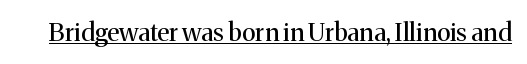
{"italic": "no", "bold": "no", "underline": "yes", "letter_spacing": "normal", "letter_spacing_em": 0.0, "glyph_px": 25}
